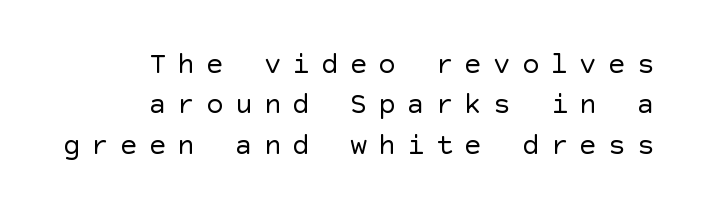
Q: Is the text bold? A: No.
Q: Is the text italic (slanted)? A: No, it is upright.
Q: Is the typeface a serif or a sans-serif typeface? A: Sans-serif.
Q: Is the text underlined? A: No.
Q: How is the paragraph aligned? A: Right-aligned.
Q: Is the spacing between letters normal or unusually wide? A: Unusually wide.
Q: Is the spacing between lines tight, normal or loose? A: Normal.
Q: Width (condensed, normal, or wide)? A: Normal.
Q: x-height? A: Large.
